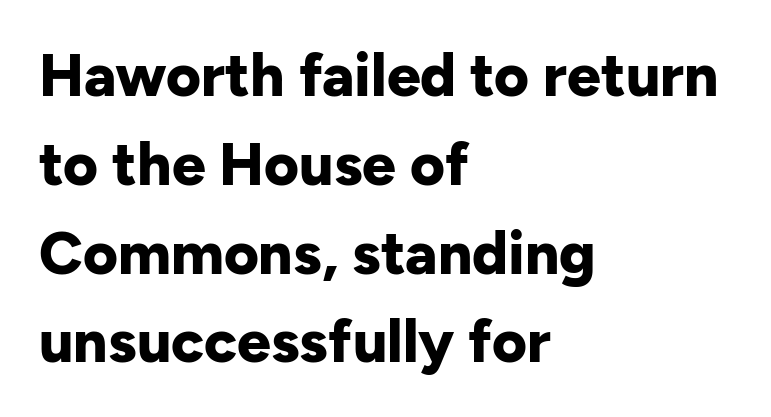
Q: Is the text bold? A: Yes.
Q: Is the text italic (slanted)? A: No, it is upright.
Q: Is the typeface a serif or a sans-serif typeface? A: Sans-serif.
Q: Is the text underlined? A: No.
Q: How is the paragraph aligned? A: Left-aligned.
Q: Is the spacing between letters normal or unusually wide? A: Normal.
Q: Is the spacing between lines tight, normal or loose? A: Normal.
Q: Width (condensed, normal, or wide)? A: Normal.
Q: Stroke contrast? A: Low.
Q: x-height? A: Medium.
Q: Monospaced? A: No.
